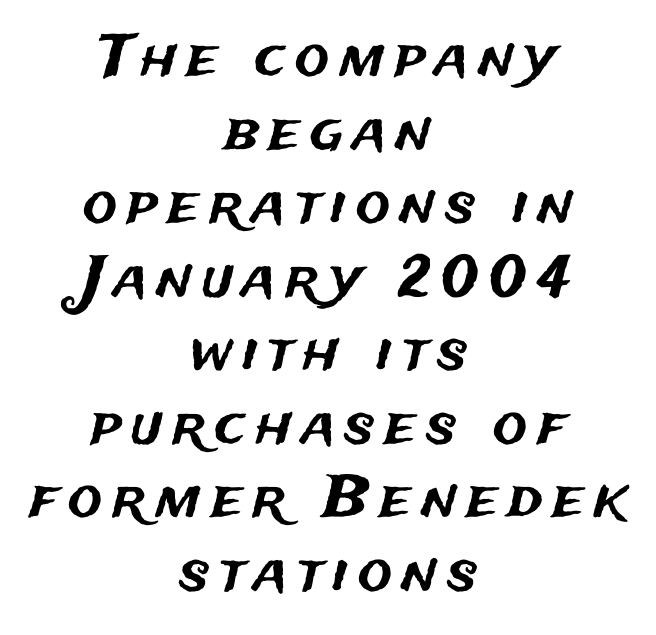
{"serif": "no", "width": "normal", "stroke_contrast": "medium", "x_height": "medium", "monospaced": "no", "underline": "no", "align": "center", "line_spacing": "normal", "line_spacing_ratio": 1.29, "glyph_px": 57}
